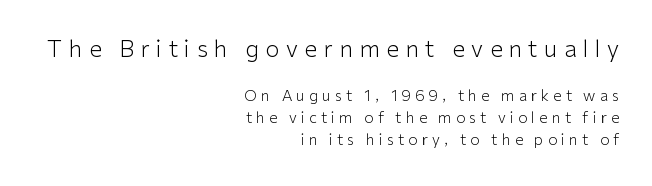
{"italic": "no", "bold": "no", "underline": "no", "align": "right", "line_spacing": "normal", "line_spacing_ratio": 1.47, "letter_spacing": "wide", "letter_spacing_em": 0.28, "larger_block": "first", "size_ratio": 1.53, "glyph_px": 23}
